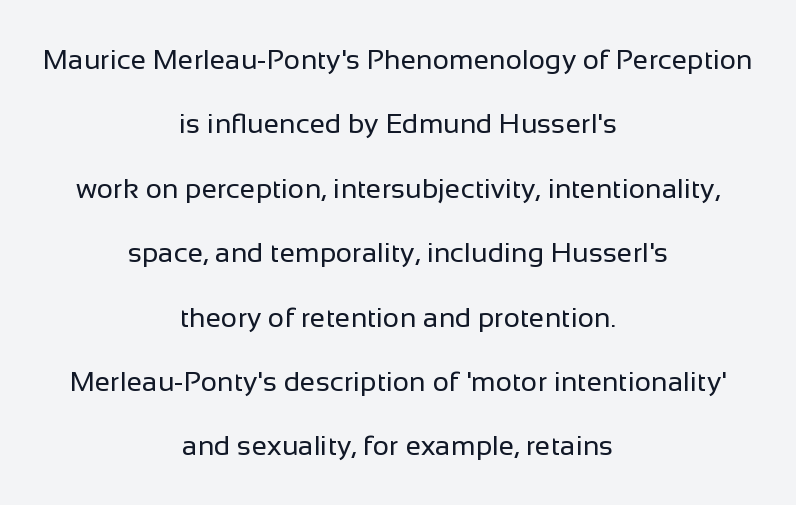
{"serif": "no", "italic": "no", "bold": "no", "weight": "regular", "width": "normal", "stroke_contrast": "low", "x_height": "medium", "monospaced": "no", "underline": "no", "align": "center", "line_spacing": "loose", "line_spacing_ratio": 2.3, "letter_spacing": "normal", "letter_spacing_em": 0.0, "glyph_px": 28}
